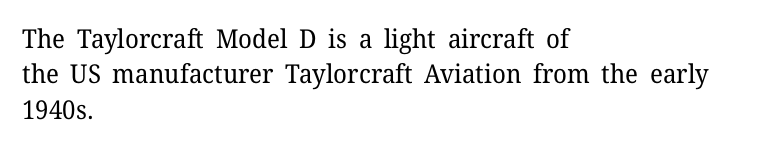
Vertically, the passage feels balanced, rows spaced as you'd expect. No italicization has been applied; the sample stays upright. A bare baseline throughout the passage. Think standard paragraph weight, or any step lighter than that.
